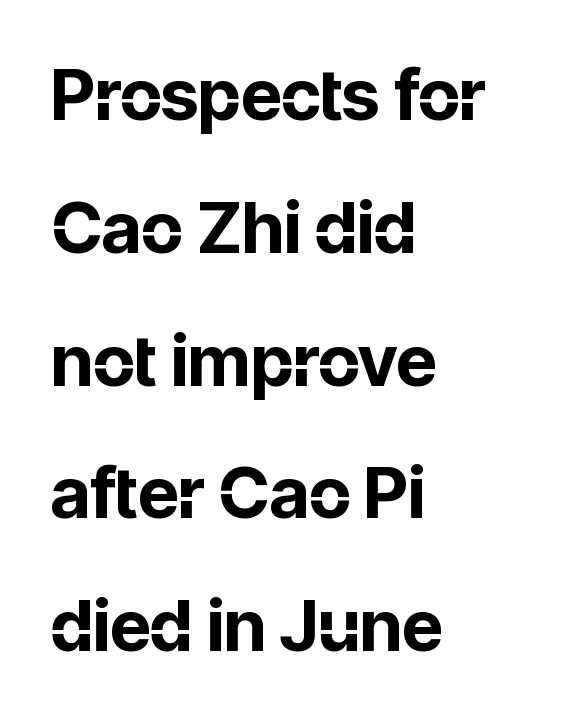
{"serif": "no", "italic": "no", "bold": "yes", "weight": "bold", "width": "normal", "stroke_contrast": "low", "x_height": "medium", "monospaced": "no", "underline": "no", "align": "left", "line_spacing_ratio": 1.87, "letter_spacing": "normal", "letter_spacing_em": 0.0, "glyph_px": 71}
